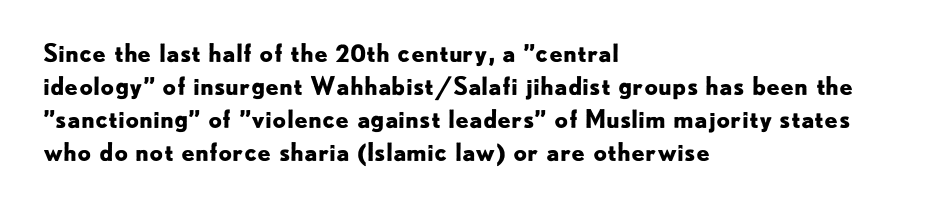
The image shows 24 px bold type, upright; set left-aligned, normal line spacing (1.38x), normal letter spacing, not underlined.
